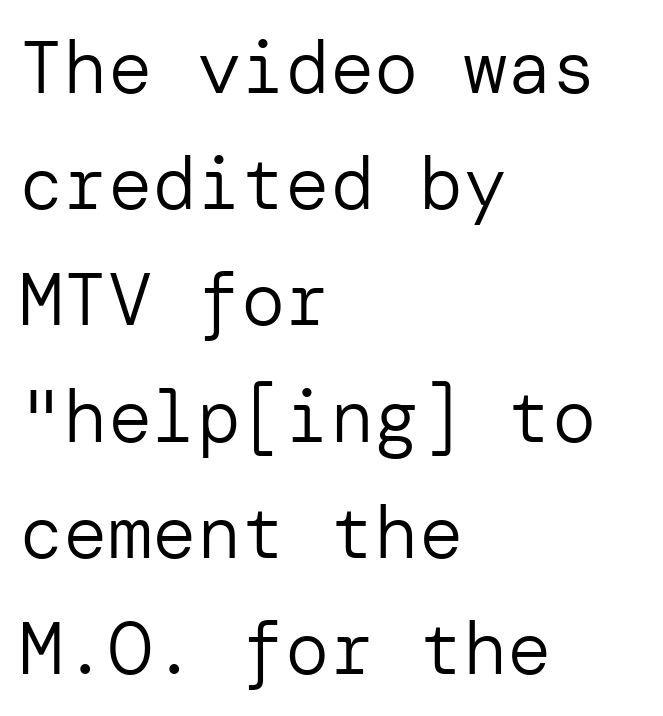
Q: Is the text bold? A: No.
Q: Is the text italic (slanted)? A: No, it is upright.
Q: Is the typeface a serif or a sans-serif typeface? A: Sans-serif.
Q: Is the text underlined? A: No.
Q: How is the paragraph aligned? A: Left-aligned.
Q: Is the spacing between letters normal or unusually wide? A: Normal.
Q: Is the spacing between lines tight, normal or loose? A: Normal.
Q: Width (condensed, normal, or wide)? A: Normal.
Q: Stroke contrast? A: Low.
Q: x-height? A: Medium.
